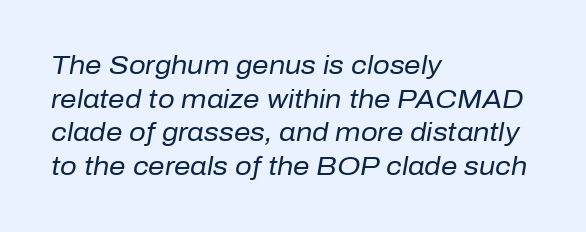
Q: Is the text bold? A: No.
Q: Is the text italic (slanted)? A: Yes, it leans right by about 10 degrees.
Q: Is the text underlined? A: No.
Q: How is the paragraph aligned? A: Left-aligned.
Q: Is the spacing between letters normal or unusually wide? A: Normal.
Q: Is the spacing between lines tight, normal or loose? A: Normal.
